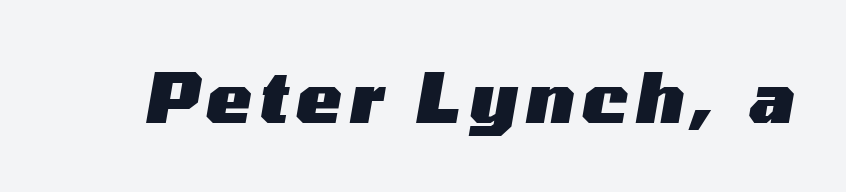
{"italic": "yes", "lean": "right", "slant_degrees": 10, "bold": "yes", "weight": "heavy", "width": "wide", "stroke_contrast": "medium", "x_height": "medium", "monospaced": "no", "underline": "no", "glyph_px": 68}
